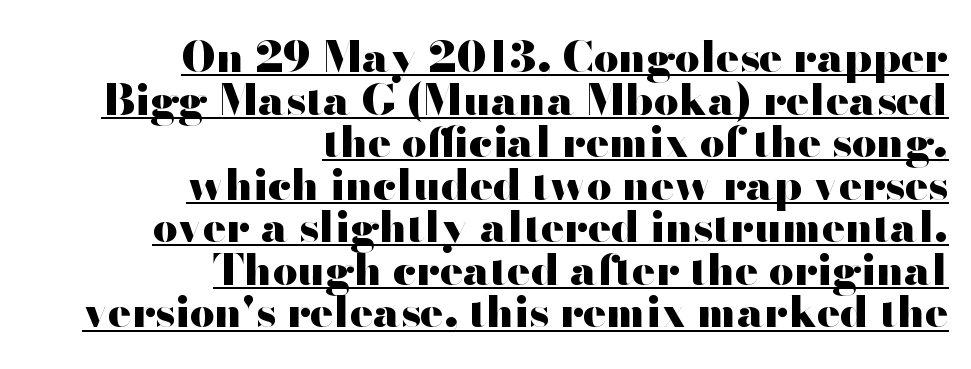
Q: Is the text bold? A: Yes.
Q: Is the text italic (slanted)? A: No, it is upright.
Q: Is the typeface a serif or a sans-serif typeface? A: Sans-serif.
Q: Is the text underlined? A: Yes.
Q: How is the paragraph aligned? A: Right-aligned.
Q: Is the spacing between letters normal or unusually wide? A: Normal.
Q: Is the spacing between lines tight, normal or loose? A: Tight.
Q: Width (condensed, normal, or wide)? A: Wide.
Q: Stroke contrast? A: High.
Q: x-height? A: Small.
Q: Monospaced? A: No.
